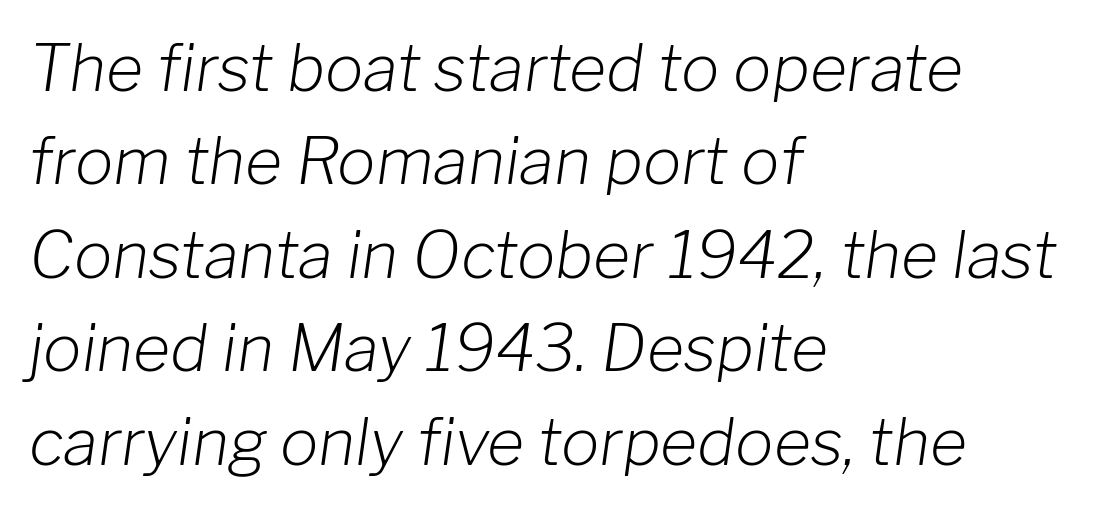
{"italic": "yes", "lean": "right", "slant_degrees": 8, "bold": "no", "weight": "light", "width": "normal", "stroke_contrast": "low", "x_height": "medium", "monospaced": "no", "underline": "no", "align": "left", "line_spacing": "normal", "line_spacing_ratio": 1.46, "letter_spacing": "normal", "letter_spacing_em": 0.0, "glyph_px": 64}
